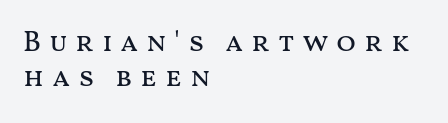
{"italic": "no", "bold": "no", "weight": "regular", "width": "wide", "stroke_contrast": "medium", "x_height": "medium", "monospaced": "no", "underline": "no", "align": "left", "line_spacing_ratio": 1.22, "letter_spacing": "wide", "letter_spacing_em": 0.26, "glyph_px": 29}
